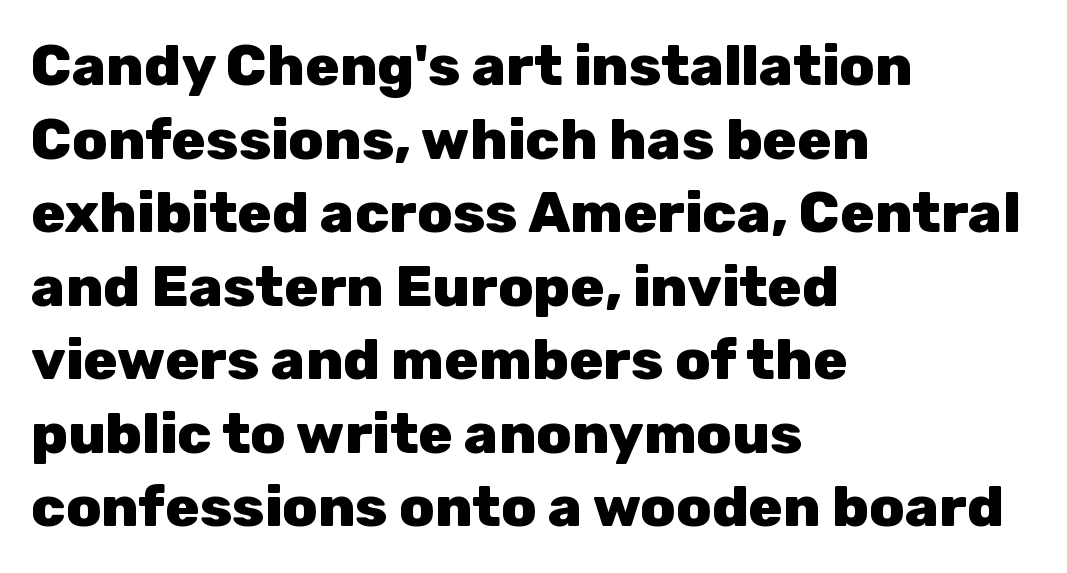
No word sits above an underline. Vertically, the passage feels balanced, rows spaced as you'd expect. Do the characters align in a grid? No, the font is proportional. A student would call this left alignment; a typographer would say flush left, rag right.
